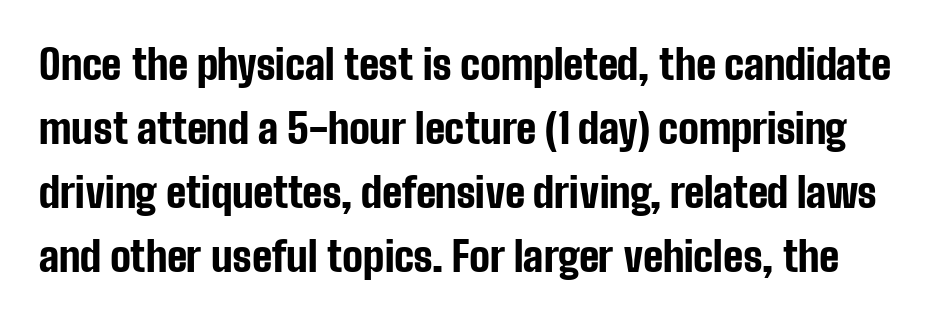
Observe the absence of serifs on each vertical stroke in this sample. Does the lettering tilt? It doesn't — this is upright. The strip under each line holds only bare page. Varying glyph widths throughout — classic text-font behaviour. Look at the tracking — it's just the regular setting, nothing added. Honestly, the row spacing looks completely unremarkable.
